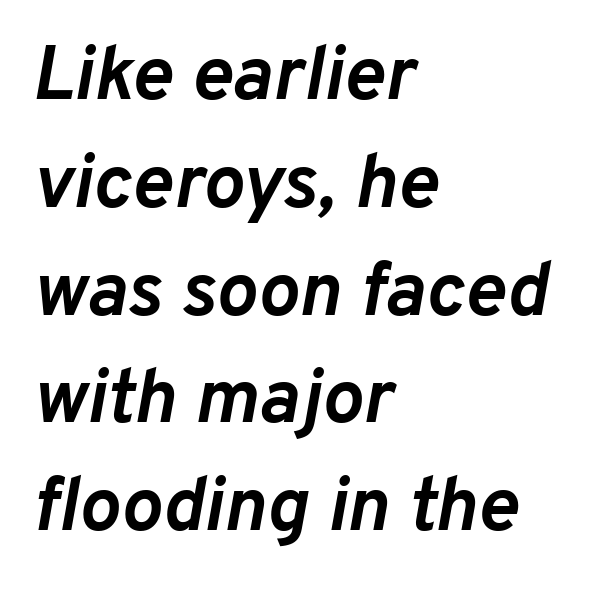
The image shows 77 px semibold type, italic (leaning right); set left-aligned, normal line spacing (1.4x), normal letter spacing, not underlined; low stroke contrast and a medium x-height.
